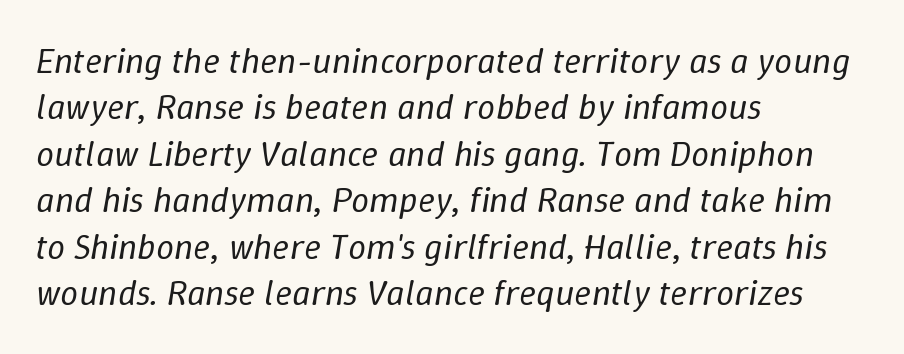
The image shows 36 px regular-weight type, italic (leaning right); set left-aligned, normal line spacing (1.29x), normal letter spacing, not underlined; low stroke contrast and a medium x-height.
